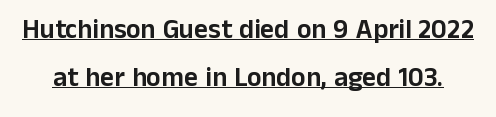
The image shows 27 px text type, upright; set line spacing 1.78x, normal letter spacing, underlined.
